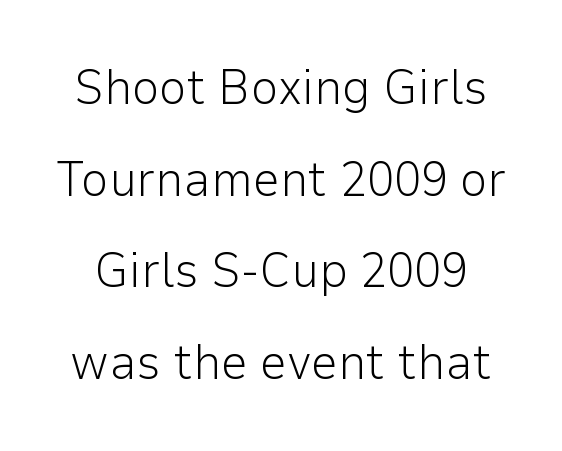
Q: Is the text bold? A: No.
Q: Is the text italic (slanted)? A: No, it is upright.
Q: Is the typeface a serif or a sans-serif typeface? A: Sans-serif.
Q: Is the text underlined? A: No.
Q: Is the spacing between letters normal or unusually wide? A: Normal.
Q: Width (condensed, normal, or wide)? A: Normal.
Q: Stroke contrast? A: Low.
Q: x-height? A: Medium.
Q: Monospaced? A: No.
